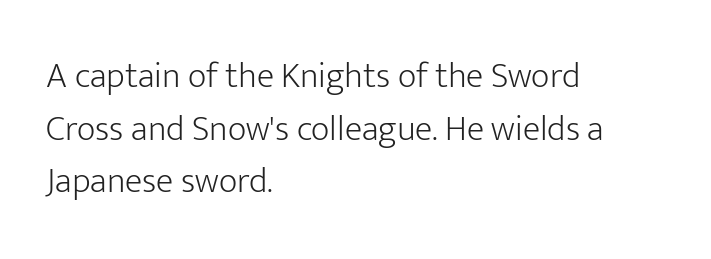
Q: Is the text bold? A: No.
Q: Is the text italic (slanted)? A: No, it is upright.
Q: Is the typeface a serif or a sans-serif typeface? A: Sans-serif.
Q: Is the text underlined? A: No.
Q: How is the paragraph aligned? A: Left-aligned.
Q: Is the spacing between letters normal or unusually wide? A: Normal.
Q: Is the spacing between lines tight, normal or loose? A: Normal.
Q: Width (condensed, normal, or wide)? A: Normal.
Q: Stroke contrast? A: Low.
Q: x-height? A: Medium.
Q: Monospaced? A: No.
